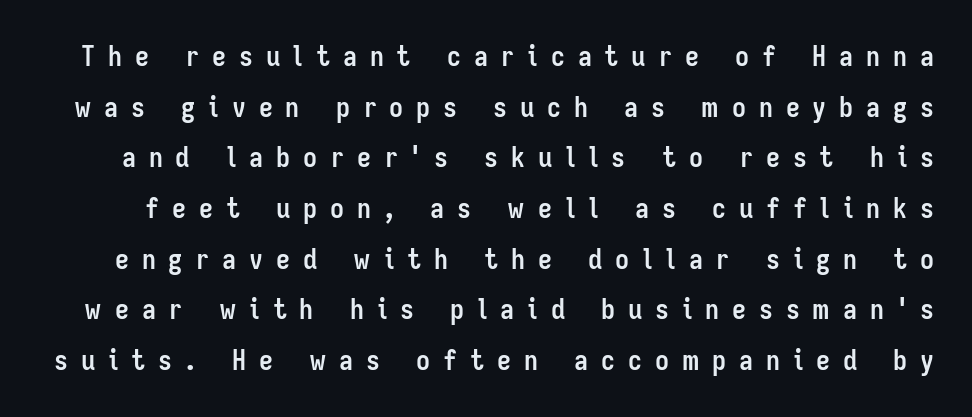
Heavy-handed strokes throughout: this text is bold. Nope, no serifs anywhere on these letters. A typesetter would mark this as roman, not italic. Letter spacing: wide. Clear beneath every line of the passage. Each letter keeps its own natural width here, so spacing adapts to shape.
